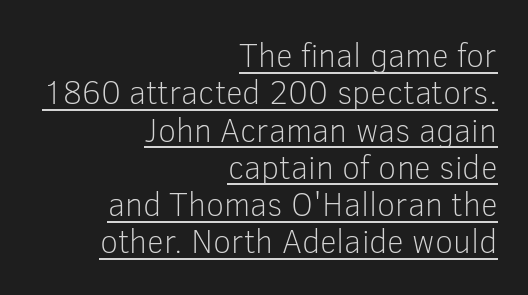
{"serif": "no", "italic": "no", "bold": "no", "weight": "light", "width": "normal", "stroke_contrast": "low", "x_height": "medium", "monospaced": "no", "underline": "yes", "align": "right", "line_spacing": "tight", "line_spacing_ratio": 1.13, "letter_spacing": "normal", "letter_spacing_em": 0.0, "glyph_px": 33}
